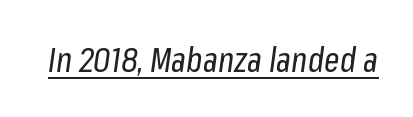
The image shows 34 px regular-weight, condensed type, italic (leaning right); set normal letter spacing, underlined; low stroke contrast and a medium x-height.
